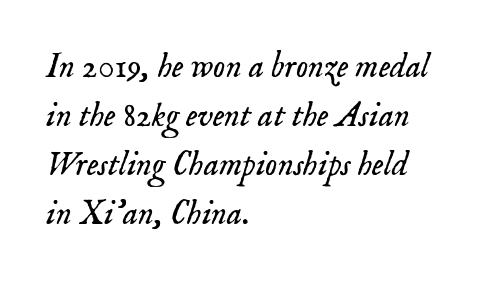
The image shows 34 px light serif type, italic (leaning right); set left-aligned, normal line spacing (1.44x), normal letter spacing, not underlined; low stroke contrast and a small x-height.
